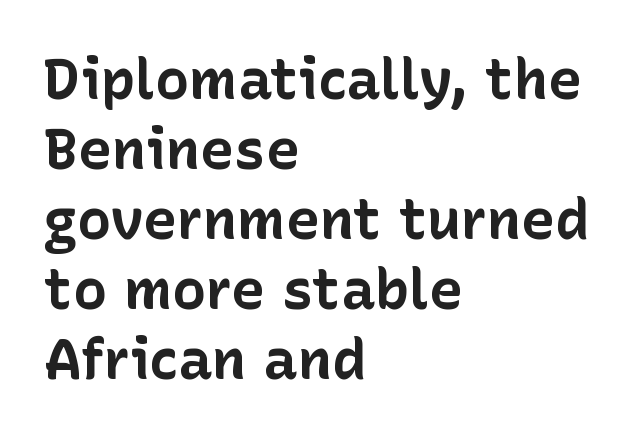
{"serif": "no", "italic": "no", "bold": "yes", "weight": "bold", "width": "normal", "stroke_contrast": "low", "x_height": "medium", "monospaced": "no", "underline": "no", "align": "left", "line_spacing_ratio": 1.23, "letter_spacing": "normal", "letter_spacing_em": 0.0, "glyph_px": 57}
